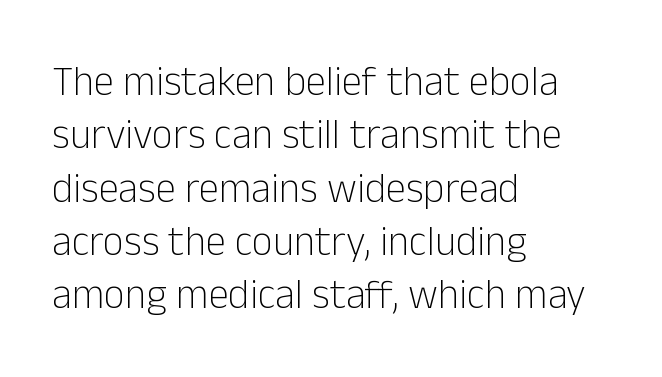
Q: Is the text bold? A: No.
Q: Is the text italic (slanted)? A: No, it is upright.
Q: Is the typeface a serif or a sans-serif typeface? A: Sans-serif.
Q: Is the text underlined? A: No.
Q: How is the paragraph aligned? A: Left-aligned.
Q: Is the spacing between letters normal or unusually wide? A: Normal.
Q: Is the spacing between lines tight, normal or loose? A: Normal.
Q: Width (condensed, normal, or wide)? A: Normal.
Q: Stroke contrast? A: Low.
Q: x-height? A: Medium.
Q: Monospaced? A: No.
